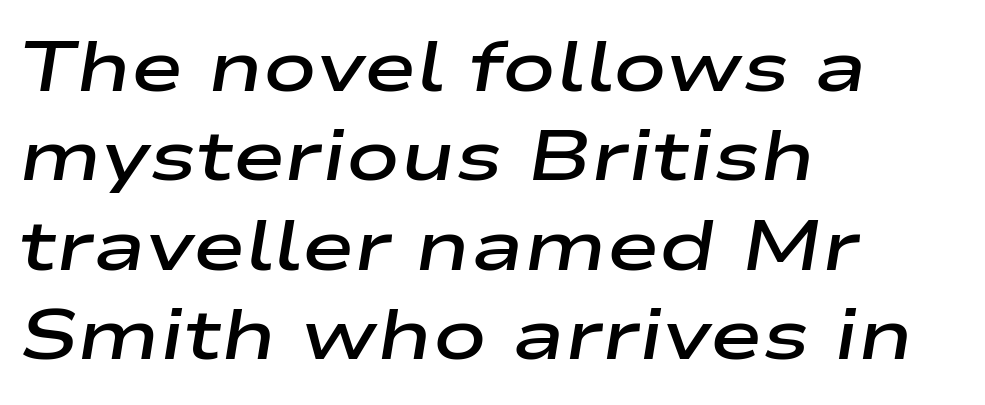
The image shows 71 px semibold, wide type, italic (leaning right); set left-aligned, normal line spacing (1.26x), normal letter spacing, not underlined; low stroke contrast and a medium x-height.
